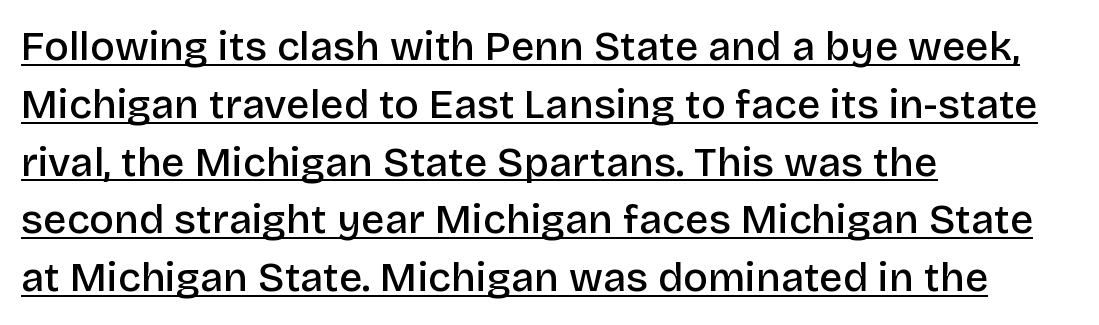
The image shows 41 px semibold sans-serif type, upright; set left-aligned, normal line spacing (1.41x), normal letter spacing, underlined; low stroke contrast and a large x-height.
